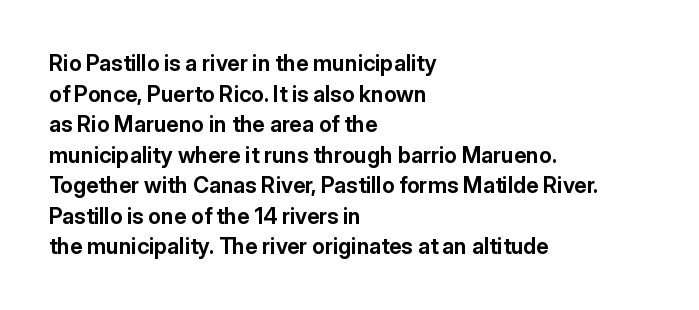
The image shows 22 px bold type, upright; set left-aligned, normal line spacing (1.39x), normal letter spacing, not underlined.
